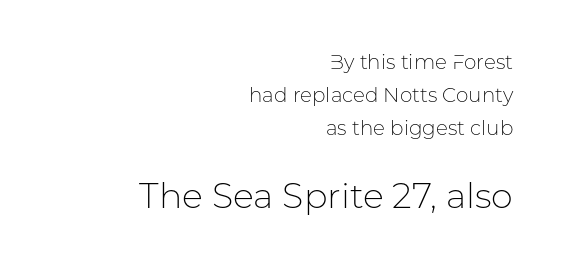
Q: Is the text bold? A: No.
Q: Is the text italic (slanted)? A: No, it is upright.
Q: Is the typeface a serif or a sans-serif typeface? A: Sans-serif.
Q: Is the text underlined? A: No.
Q: How is the paragraph aligned? A: Right-aligned.
Q: Is the spacing between letters normal or unusually wide? A: Normal.
Q: Is the spacing between lines tight, normal or loose? A: Normal.
Q: Which block of text is set in a larger size, the first (top) or the second (bottom)? A: The second (bottom) one.
Q: Width (condensed, normal, or wide)? A: Normal.
Q: Stroke contrast? A: Low.
Q: x-height? A: Medium.
Q: Monospaced? A: No.
